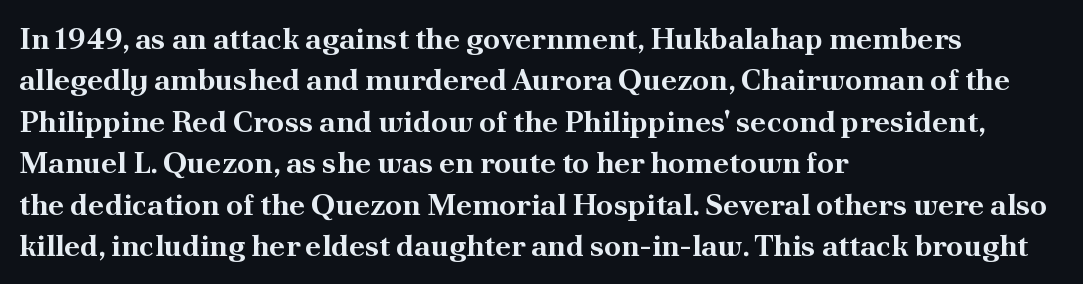
The image shows 30 px bold serif type, upright; set left-aligned, normal line spacing (1.38x), normal letter spacing, not underlined; medium stroke contrast and a small x-height.
